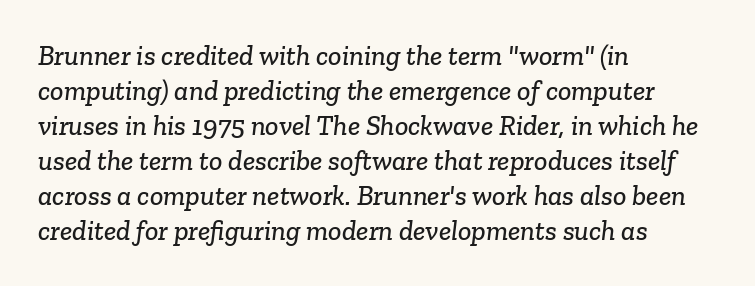
The image shows 28 px serif type; set left-aligned, normal line spacing (1.25x), normal letter spacing, not underlined; low stroke contrast and a medium x-height.
